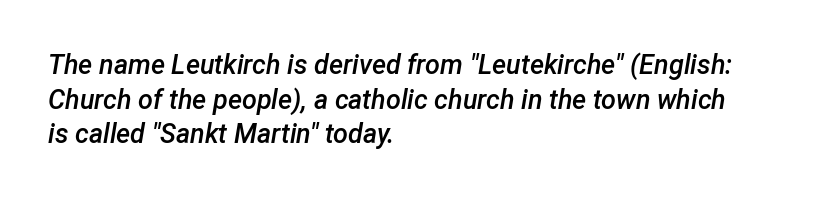
The image shows 27 px text type, italic (leaning right); set left-aligned, normal line spacing (1.28x), normal letter spacing, not underlined.
